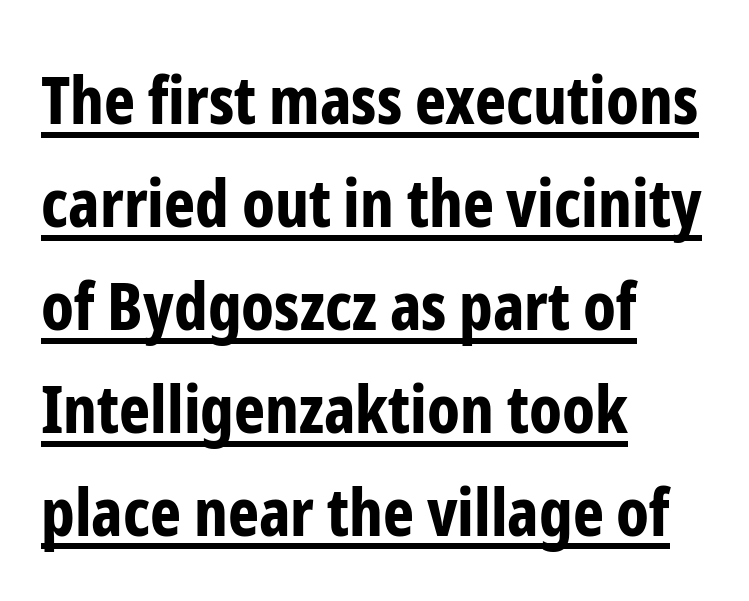
Emphasis is given by a line drawn under the lettering. Honestly, the letter spacing is just normal — you wouldn't notice it. Spacing verdict: proportional, widths tailored to each character. A typesetter would call this leading conventional body-copy spacing.
